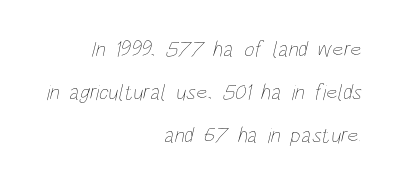
{"bold": "no", "underline": "no", "align": "right", "line_spacing": "loose", "line_spacing_ratio": 1.95, "letter_spacing": "normal", "letter_spacing_em": 0.0, "glyph_px": 22}
